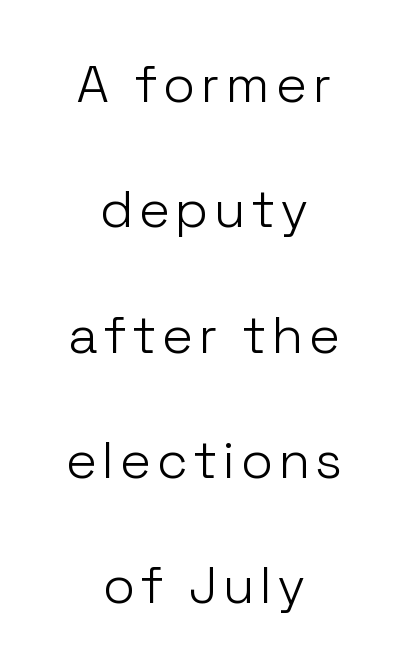
Q: Is the text bold? A: No.
Q: Is the text italic (slanted)? A: No, it is upright.
Q: Is the typeface a serif or a sans-serif typeface? A: Sans-serif.
Q: Is the text underlined? A: No.
Q: How is the paragraph aligned? A: Centered.
Q: Is the spacing between lines tight, normal or loose? A: Loose.
Q: Width (condensed, normal, or wide)? A: Normal.
Q: Stroke contrast? A: Low.
Q: x-height? A: Medium.
Q: Monospaced? A: No.
